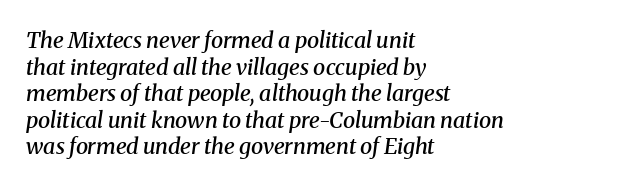
The image shows 22 px text type, italic (leaning right); set left-aligned, line spacing 1.21x, normal letter spacing, not underlined.
